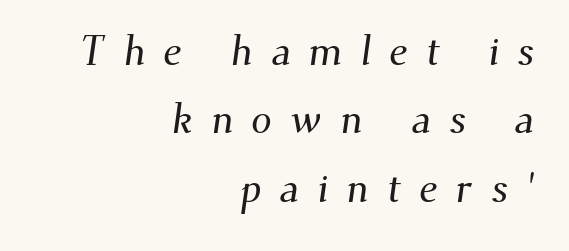
The image shows 41 px serif type; set right-aligned, normal line spacing (1.67x), unusually wide letter spacing (+0.44 em), not underlined; medium stroke contrast and a small x-height.
